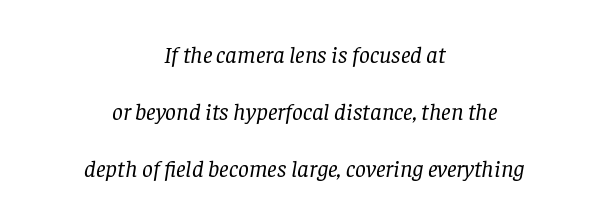
The image shows 24 px text type, italic (leaning right); set centered, loose line spacing (2.38x), normal letter spacing, not underlined.
